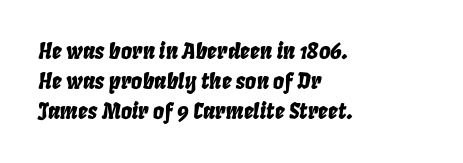
{"italic": "yes", "lean": "right", "slant_degrees": 8, "underline": "no", "align": "left", "line_spacing": "normal", "line_spacing_ratio": 1.37, "letter_spacing": "normal", "letter_spacing_em": 0.0, "glyph_px": 22}
